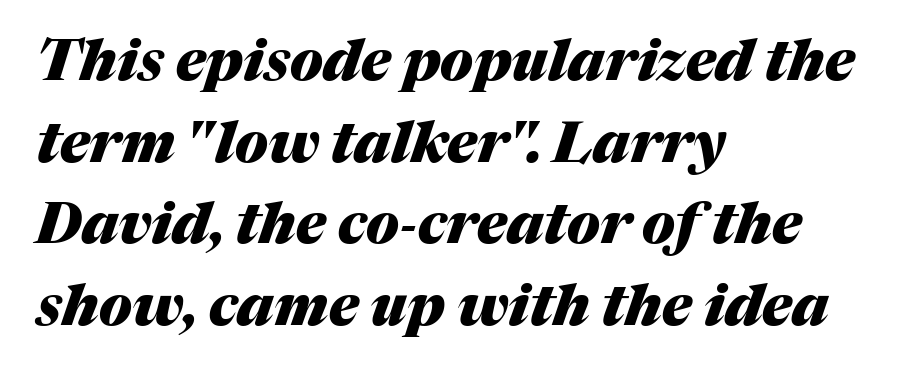
The image shows 57 px heavy type, italic (leaning right); set left-aligned, normal line spacing (1.43x), normal letter spacing, not underlined; medium stroke contrast and a medium x-height.
